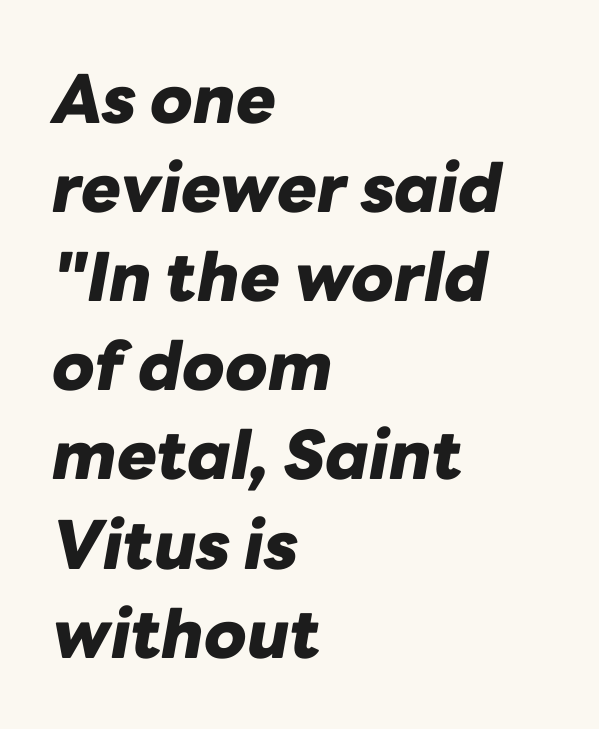
The image shows 67 px heavy type, italic (leaning right); set left-aligned, normal line spacing (1.33x), normal letter spacing, not underlined; low stroke contrast and a medium x-height.
